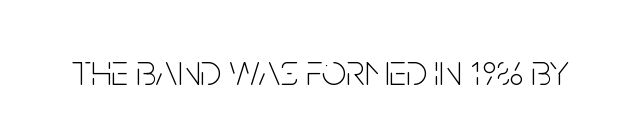
Q: Is the text bold? A: No.
Q: Is the text italic (slanted)? A: No, it is upright.
Q: Is the typeface a serif or a sans-serif typeface? A: Sans-serif.
Q: Is the text underlined? A: No.
Q: Is the spacing between letters normal or unusually wide? A: Normal.
Q: Width (condensed, normal, or wide)? A: Condensed.
Q: Stroke contrast? A: Low.
Q: x-height? A: Large.
Q: Monospaced? A: No.
